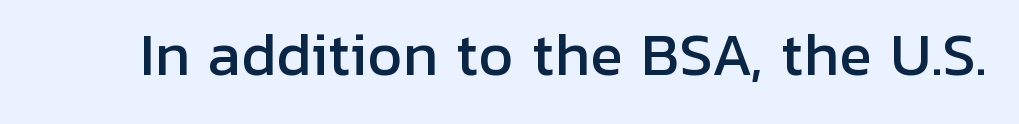
Q: Is the text italic (slanted)? A: No, it is upright.
Q: Is the typeface a serif or a sans-serif typeface? A: Sans-serif.
Q: Is the text underlined? A: No.
Q: Is the spacing between letters normal or unusually wide? A: Normal.
Q: Width (condensed, normal, or wide)? A: Normal.
Q: Stroke contrast? A: Low.
Q: x-height? A: Medium.
Q: Monospaced? A: No.
